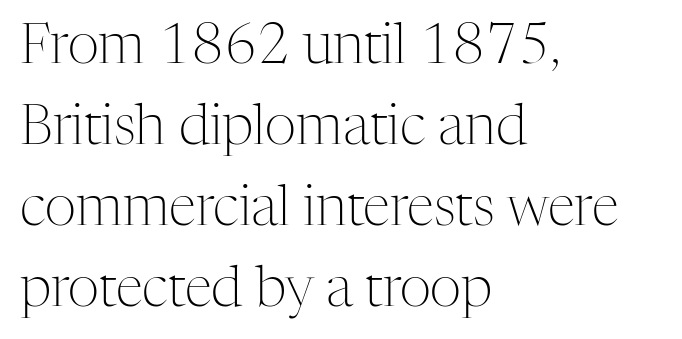
{"serif": "yes", "italic": "no", "bold": "no", "weight": "light", "width": "normal", "stroke_contrast": "medium", "x_height": "medium", "monospaced": "no", "underline": "no", "align": "left", "line_spacing": "normal", "line_spacing_ratio": 1.47, "letter_spacing": "normal", "letter_spacing_em": 0.0, "glyph_px": 55}
